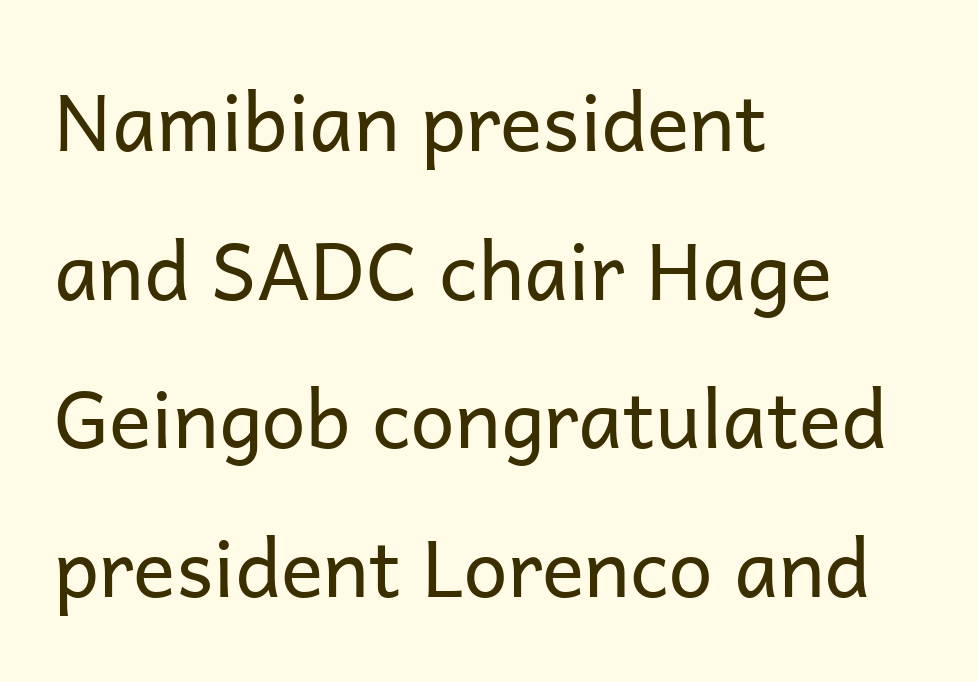
The image shows 79 px regular-weight sans-serif type, upright; set left-aligned, line spacing 1.88x, normal letter spacing, not underlined; low stroke contrast and a medium x-height.
